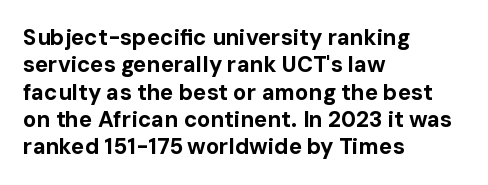
Chunky letters — that's bold for sure. Caption: standard tracking, unaltered. Descenders are the only things crossing below the line. Typeset ragged right — the left edge is the straight one. The letters stand upright; this is a roman face.
